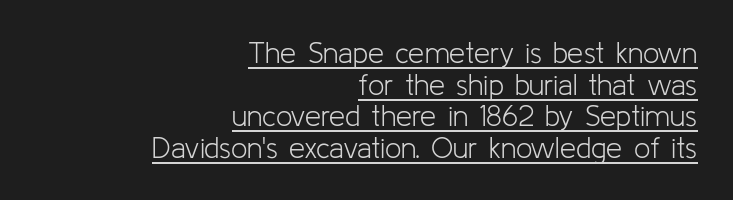
{"serif": "no", "italic": "no", "bold": "no", "weight": "light", "width": "normal", "stroke_contrast": "low", "x_height": "medium", "monospaced": "no", "underline": "yes", "align": "right", "line_spacing": "tight", "line_spacing_ratio": 1.09, "letter_spacing": "normal", "letter_spacing_em": 0.0, "glyph_px": 29}
